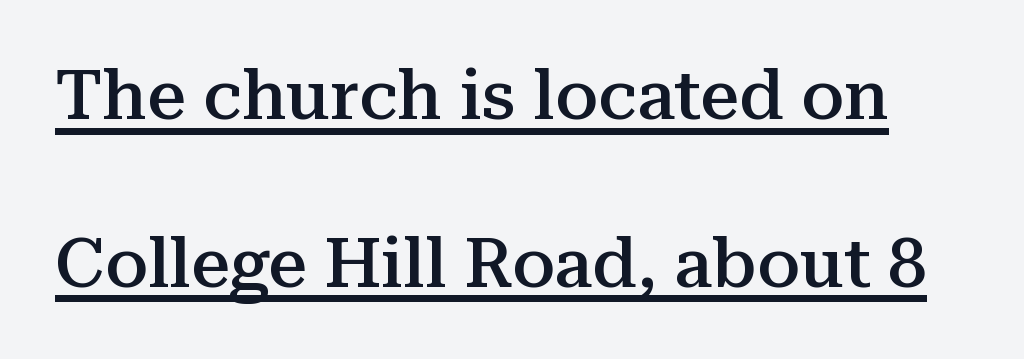
{"serif": "yes", "italic": "no", "bold": "semi", "weight": "semibold", "width": "normal", "stroke_contrast": "medium", "x_height": "medium", "monospaced": "no", "underline": "yes", "line_spacing": "loose", "line_spacing_ratio": 2.43, "letter_spacing": "normal", "letter_spacing_em": 0.0, "glyph_px": 69}
